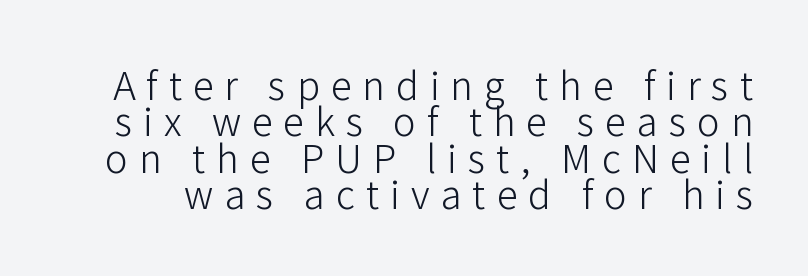
The image shows 38 px light sans-serif type, upright; set tight line spacing (0.96x), unusually wide letter spacing (+0.29 em), not underlined; low stroke contrast and a medium x-height.
